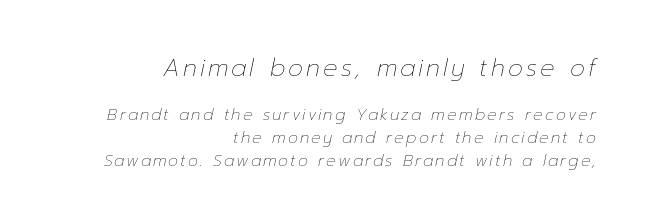
Unbolded letterforms with no extra heft. Nobody drew a line under any word here. Reading top to bottom, the characters get smaller at the block break. Italic? Definitely — the glyphs are oblique. The compositor pushed each line to the right boundary. Summary of vertical rhythm: regular, with standard interline spacing.
